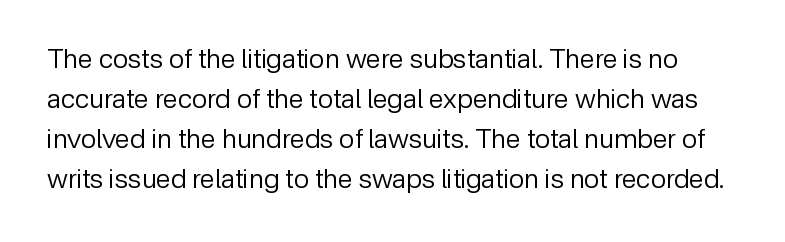
{"italic": "no", "bold": "no", "underline": "no", "line_spacing": "normal", "line_spacing_ratio": 1.48, "letter_spacing": "normal", "letter_spacing_em": 0.0, "glyph_px": 27}
